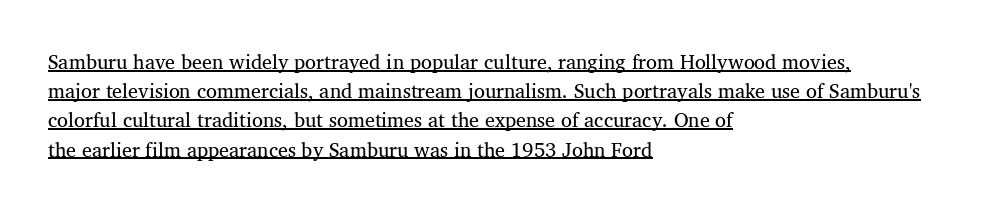
The image shows 20 px text type, upright; set left-aligned, normal line spacing (1.46x), normal letter spacing, underlined.
